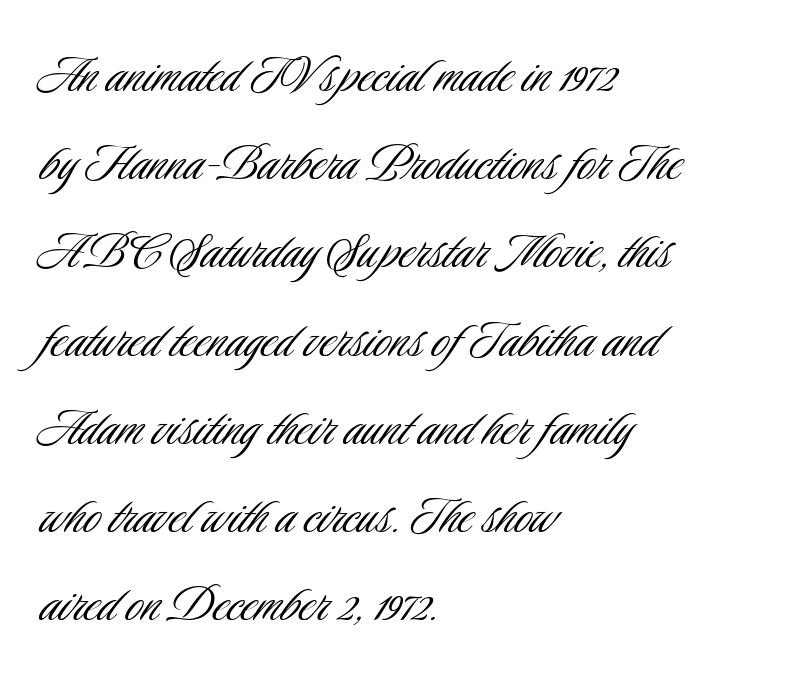
{"serif": "no", "bold": "no", "weight": "light", "width": "condensed", "stroke_contrast": "low", "x_height": "small", "monospaced": "no", "underline": "no", "align": "left", "line_spacing": "normal", "line_spacing_ratio": 1.47, "letter_spacing": "normal", "letter_spacing_em": 0.0, "glyph_px": 60}
